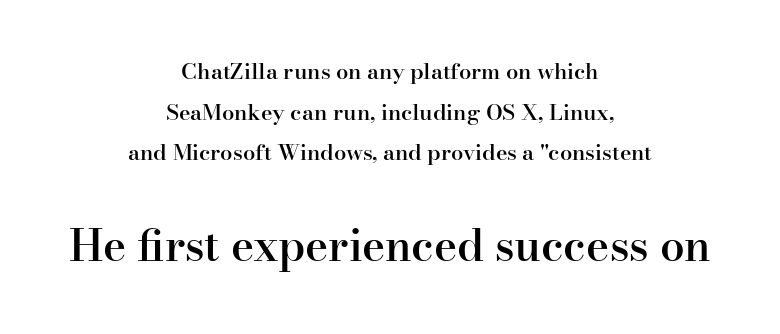
Q: Is the text bold? A: Semi-bold.
Q: Is the text italic (slanted)? A: No, it is upright.
Q: Is the typeface a serif or a sans-serif typeface? A: Serif.
Q: Is the text underlined? A: No.
Q: How is the paragraph aligned? A: Centered.
Q: Is the spacing between letters normal or unusually wide? A: Normal.
Q: Which block of text is set in a larger size, the first (top) or the second (bottom)? A: The second (bottom) one.
Q: Width (condensed, normal, or wide)? A: Normal.
Q: Stroke contrast? A: High.
Q: x-height? A: Small.
Q: Monospaced? A: No.
